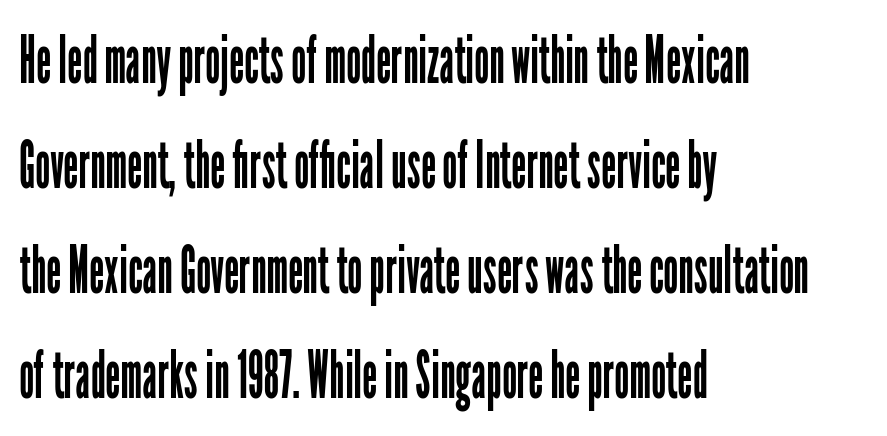
{"serif": "no", "italic": "no", "bold": "no", "weight": "regular", "width": "condensed", "stroke_contrast": "low", "x_height": "medium", "monospaced": "no", "underline": "no", "align": "left", "line_spacing": "normal", "line_spacing_ratio": 1.59, "letter_spacing": "normal", "letter_spacing_em": 0.0, "glyph_px": 66}
